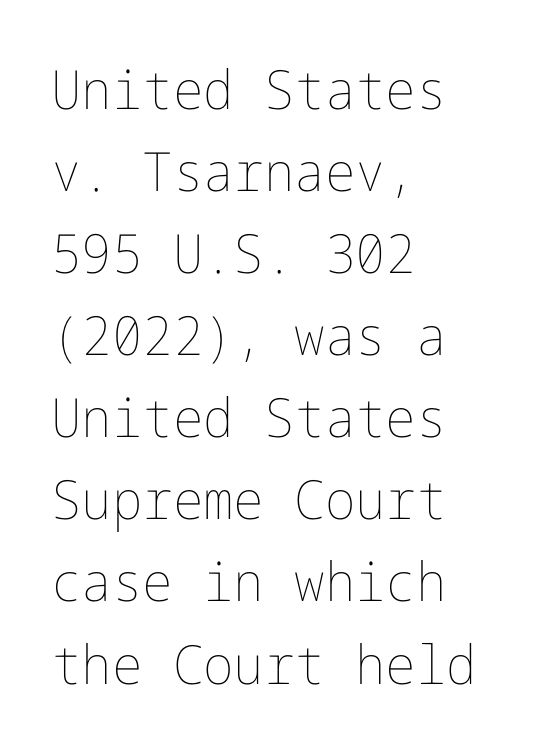
The image shows 54 px thin type, upright; set left-aligned, normal line spacing (1.52x), normal letter spacing, not underlined; low stroke contrast and a medium x-height.
